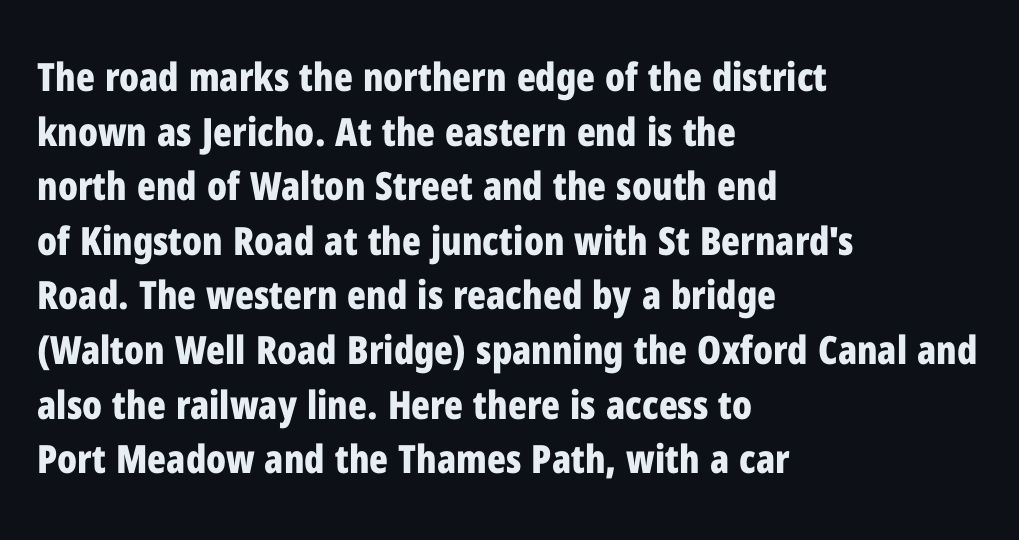
{"serif": "no", "italic": "no", "bold": "yes", "weight": "bold", "width": "condensed", "stroke_contrast": "low", "x_height": "medium", "monospaced": "no", "underline": "no", "align": "left", "line_spacing": "normal", "line_spacing_ratio": 1.4, "letter_spacing": "normal", "letter_spacing_em": 0.0, "glyph_px": 39}
